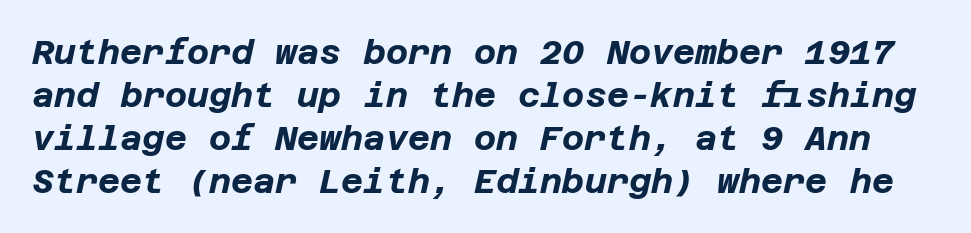
Compared with an ordinary text face, these strokes are far heavier — a full bold. The typography opts for an oblique posture over an upright one. Glyph-to-glyph distance matches everyday printed text. Unmarked baselines from the first word to the last. Each new line begins a customary step beneath the previous one.
